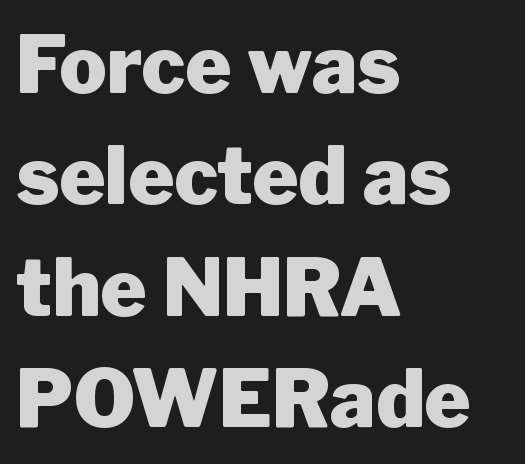
Spacing between characters is what you'd get straight out of the box. Layout note: lines flush left. Type without underlining. Looks like regular typesetting: each glyph gets only the width it needs.
